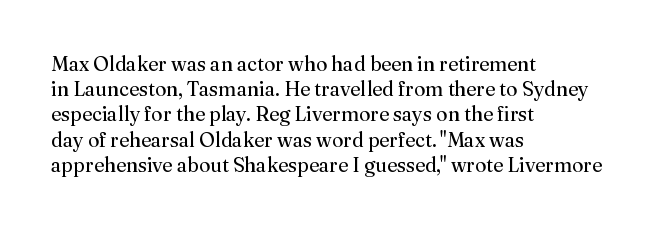
{"italic": "no", "bold": "no", "underline": "no", "align": "left", "line_spacing": "normal", "line_spacing_ratio": 1.26, "letter_spacing": "normal", "letter_spacing_em": 0.0, "glyph_px": 20}
